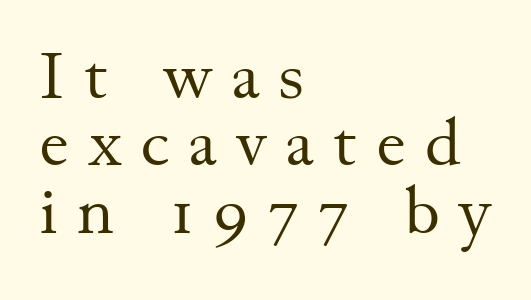
The image shows 68 px regular-weight serif type, upright; set left-aligned, tight line spacing (0.99x), unusually wide letter spacing (+0.28 em), not underlined; medium stroke contrast and a small x-height.
